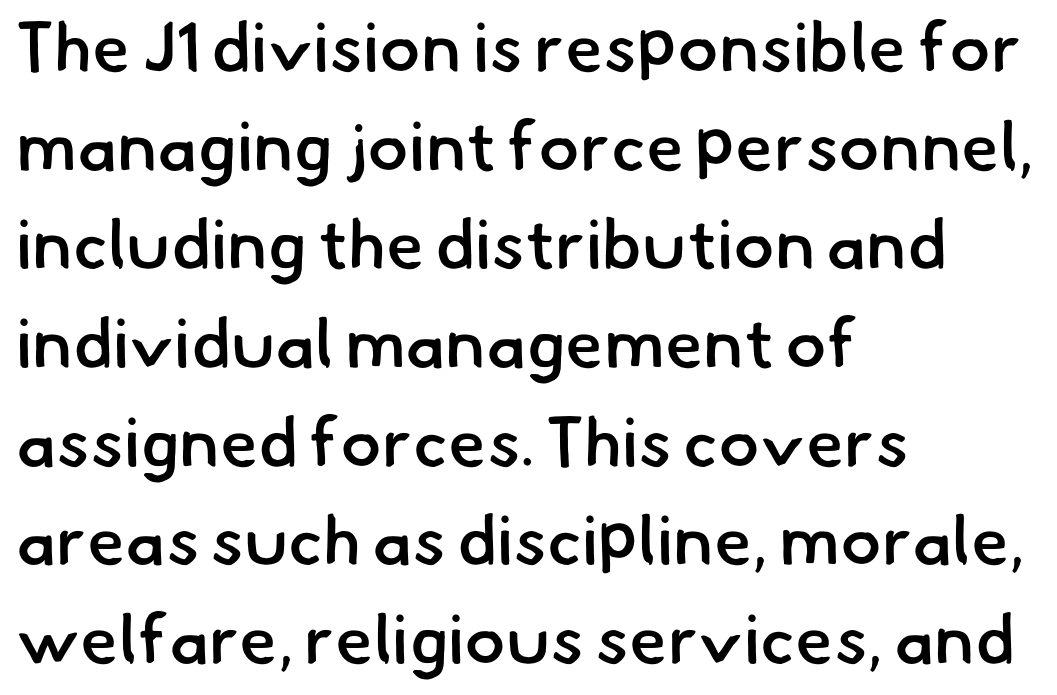
{"serif": "no", "bold": "semi", "weight": "semibold", "width": "normal", "stroke_contrast": "low", "x_height": "small", "monospaced": "no", "underline": "no", "align": "left", "line_spacing": "normal", "line_spacing_ratio": 1.43, "letter_spacing": "normal", "letter_spacing_em": 0.0, "glyph_px": 69}
